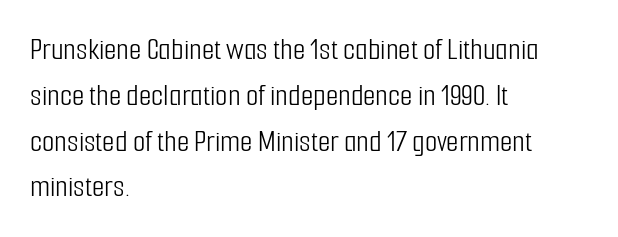
The space directly below the letters is spotless. The letters advance in unequal steps, a hallmark of proportional type. Short note: letters normally spaced. Baseline-to-baseline distance is the conventional proportion of letter height. Stems here are at most as thick as an everyday book face.
